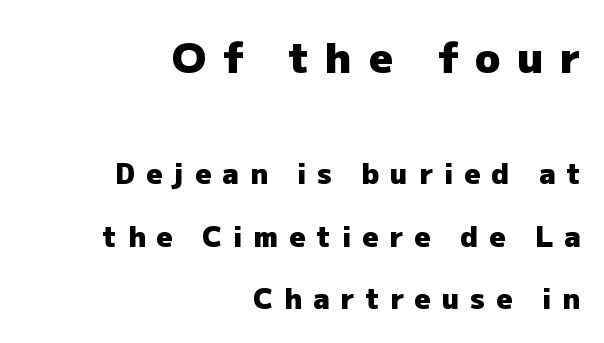
Each word looks stretched out because of the extra space between its letters. Tall strokes in this sample are plumb rather than angled. The typeface chosen for these lines omits serifs. This block would shrink considerably if given ordinary leading; it's expanded now. Line ends are locked; line starts wander.
